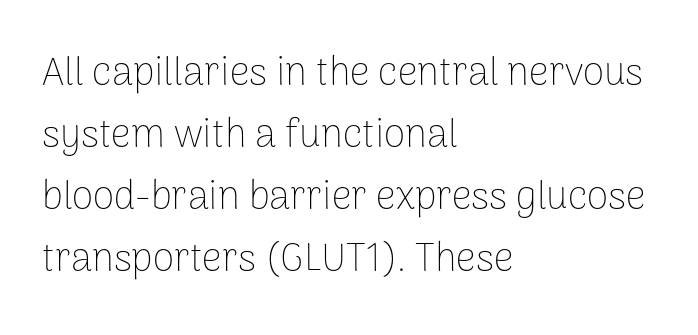
The image shows 39 px thin sans-serif type, upright; set left-aligned, normal line spacing (1.59x), normal letter spacing, not underlined; low stroke contrast and a medium x-height.
